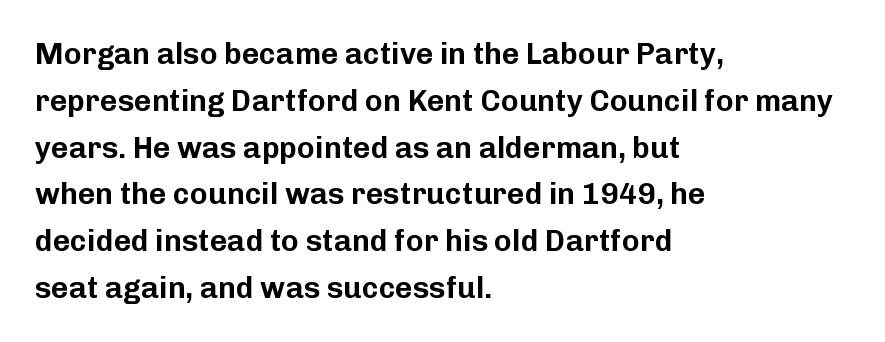
{"serif": "no", "italic": "no", "width": "normal", "stroke_contrast": "low", "x_height": "medium", "monospaced": "no", "underline": "no", "align": "left", "line_spacing": "normal", "line_spacing_ratio": 1.56, "letter_spacing": "normal", "letter_spacing_em": 0.0, "glyph_px": 30}
